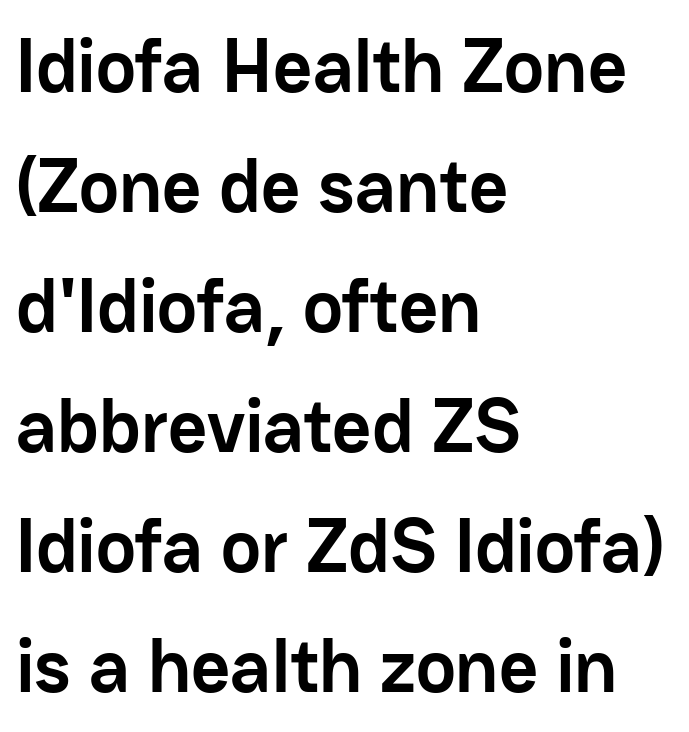
Q: Is the text bold? A: Yes.
Q: Is the text italic (slanted)? A: No, it is upright.
Q: Is the typeface a serif or a sans-serif typeface? A: Sans-serif.
Q: Is the text underlined? A: No.
Q: How is the paragraph aligned? A: Left-aligned.
Q: Is the spacing between letters normal or unusually wide? A: Normal.
Q: Is the spacing between lines tight, normal or loose? A: Normal.
Q: Width (condensed, normal, or wide)? A: Normal.
Q: Stroke contrast? A: Low.
Q: x-height? A: Medium.
Q: Monospaced? A: No.
